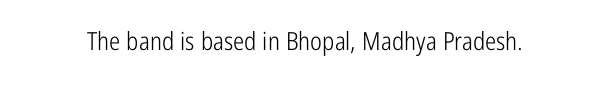
The rendering keeps characters at their native spacing. The font sits on the lighter half of the weight spectrum, regular included. Quick note: underline off. Is there any slant? The stems are plumb.
